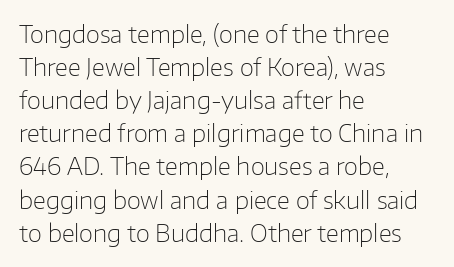
{"italic": "no", "bold": "no", "underline": "no", "align": "left", "line_spacing": "normal", "line_spacing_ratio": 1.44, "letter_spacing": "normal", "letter_spacing_em": 0.0, "glyph_px": 23}
